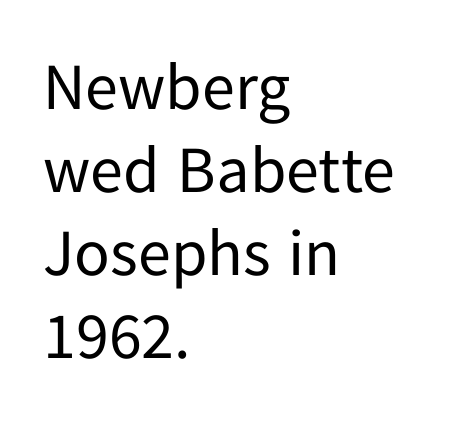
Q: Is the text bold? A: No.
Q: Is the text italic (slanted)? A: No, it is upright.
Q: Is the typeface a serif or a sans-serif typeface? A: Sans-serif.
Q: Is the text underlined? A: No.
Q: How is the paragraph aligned? A: Left-aligned.
Q: Is the spacing between letters normal or unusually wide? A: Normal.
Q: Is the spacing between lines tight, normal or loose? A: Normal.
Q: Width (condensed, normal, or wide)? A: Normal.
Q: Stroke contrast? A: Low.
Q: x-height? A: Medium.
Q: Monospaced? A: No.
